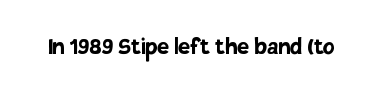
Q: Is the text bold? A: Yes.
Q: Is the text italic (slanted)? A: No, it is upright.
Q: Is the text underlined? A: No.
Q: Is the spacing between letters normal or unusually wide? A: Normal.
